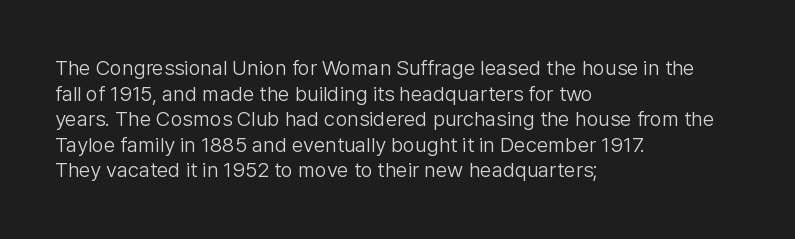
Q: Is the text bold? A: No.
Q: Is the text italic (slanted)? A: No, it is upright.
Q: Is the text underlined? A: No.
Q: How is the paragraph aligned? A: Left-aligned.
Q: Is the spacing between letters normal or unusually wide? A: Normal.
